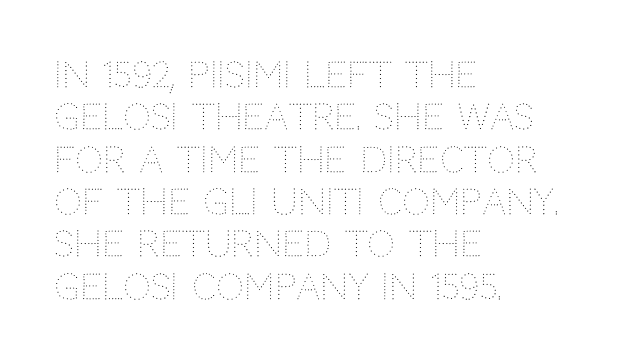
Q: Is the text bold? A: No.
Q: Is the text italic (slanted)? A: No, it is upright.
Q: Is the text underlined? A: No.
Q: How is the paragraph aligned? A: Left-aligned.
Q: Is the spacing between letters normal or unusually wide? A: Normal.
Q: Width (condensed, normal, or wide)? A: Normal.
Q: Stroke contrast? A: Medium.
Q: x-height? A: Large.
Q: Monospaced? A: No.
